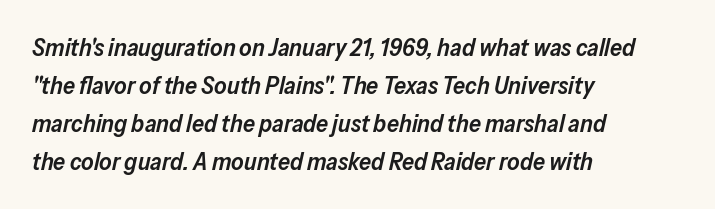
{"italic": "yes", "lean": "right", "slant_degrees": 13, "bold": "semi", "underline": "no", "align": "left", "line_spacing": "normal", "line_spacing_ratio": 1.59, "letter_spacing": "normal", "letter_spacing_em": 0.0, "glyph_px": 24}
